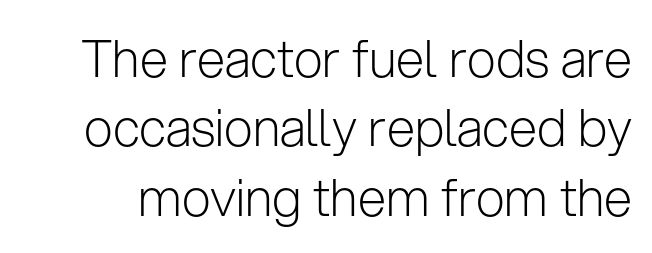
The space between consecutive lines is moderate. The foot of each line stays bare and open. Spacing verdict: proportional, widths tailored to each character. Weight: regular or lighter. These lines were composed using upright roman letters. Serif or sans? Sans — the stroke terminals are bare.
